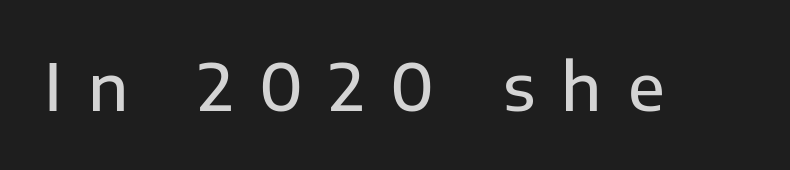
The letterforms stand isolated, each surrounded by extra space. Serifs: no, the terminals of the letterforms are clean. Proportional: the letters do not fall into vertical columns. Descenders hang freely into open space. Posture: vertical.
